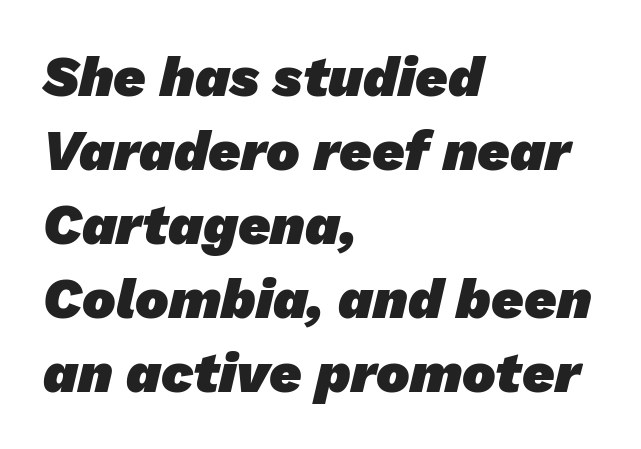
Unlike a traditional serif, this face leaves its strokes unadorned. You could not count columns in this text — the font is proportionally spaced. A normal amount of white space separates one row of letters from the next. The characters look thick and weighty, a clear bold.
